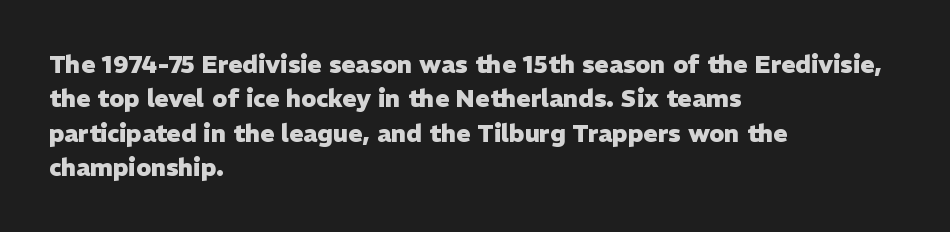
The image shows 24 px bold type, upright; set left-aligned, normal line spacing (1.43x), normal letter spacing, not underlined.
